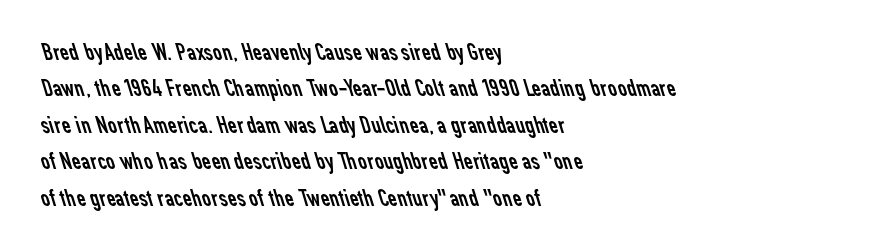
The image shows 25 px text type; set left-aligned, normal line spacing (1.46x), normal letter spacing, not underlined.
